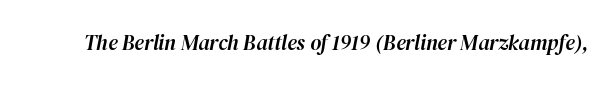
Q: Is the text italic (slanted)? A: Yes, it leans right by about 12 degrees.
Q: Is the text underlined? A: No.
Q: Is the spacing between letters normal or unusually wide? A: Normal.
